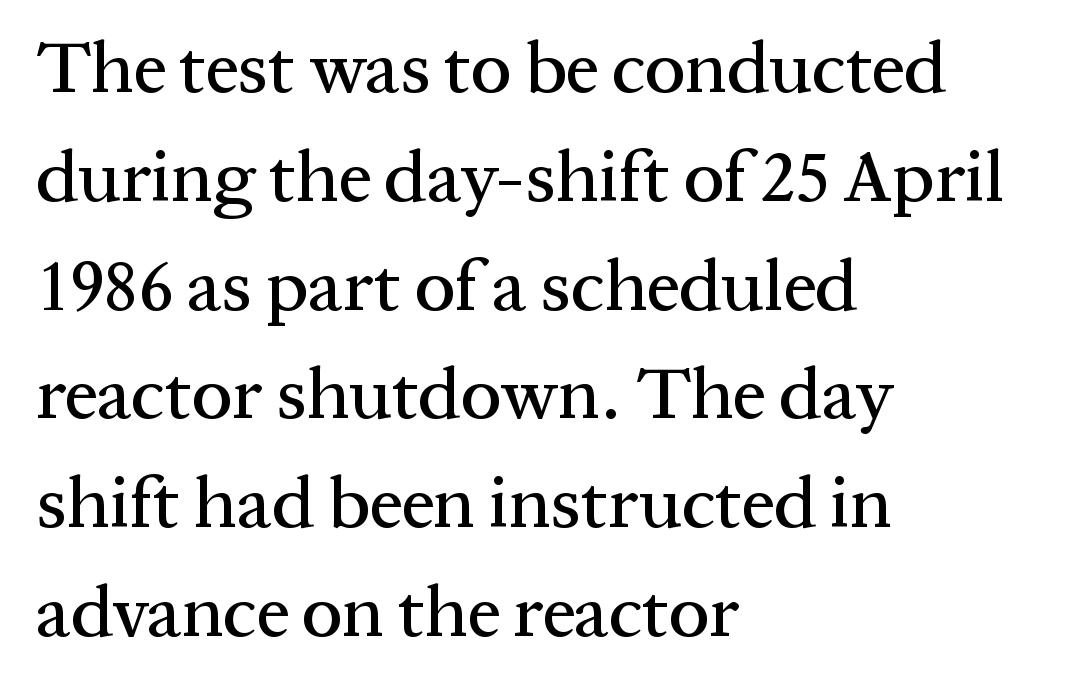
{"serif": "yes", "italic": "no", "width": "normal", "stroke_contrast": "medium", "x_height": "medium", "monospaced": "no", "underline": "no", "align": "left", "line_spacing": "normal", "line_spacing_ratio": 1.49, "letter_spacing": "normal", "letter_spacing_em": 0.0, "glyph_px": 73}
